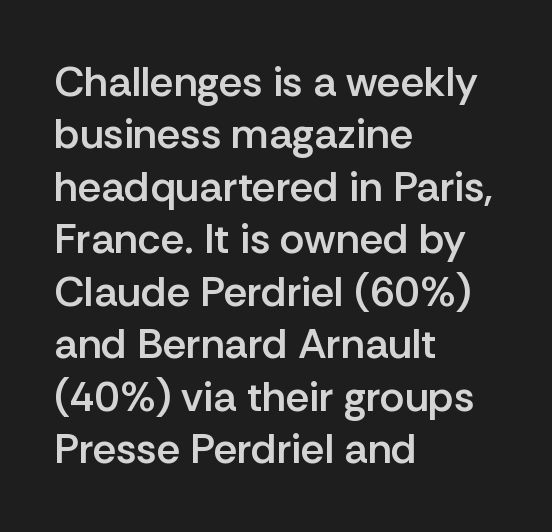
Q: Is the text bold? A: Semi-bold.
Q: Is the text italic (slanted)? A: No, it is upright.
Q: Is the typeface a serif or a sans-serif typeface? A: Sans-serif.
Q: Is the text underlined? A: No.
Q: How is the paragraph aligned? A: Left-aligned.
Q: Is the spacing between letters normal or unusually wide? A: Normal.
Q: Is the spacing between lines tight, normal or loose? A: Normal.
Q: Width (condensed, normal, or wide)? A: Normal.
Q: Stroke contrast? A: Low.
Q: x-height? A: Medium.
Q: Monospaced? A: No.
